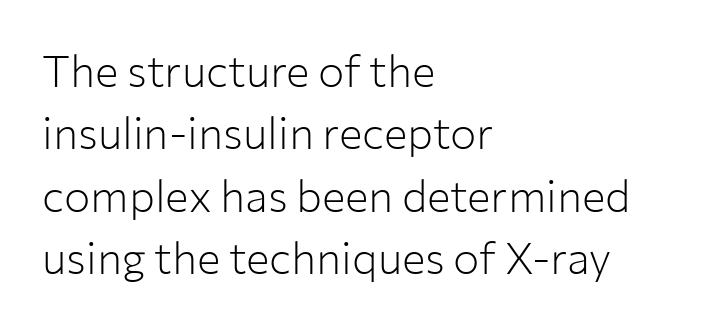
The image shows 44 px light sans-serif type, upright; set left-aligned, normal line spacing (1.42x), normal letter spacing, not underlined; low stroke contrast and a medium x-height.
